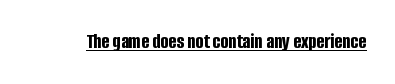
Q: Is the text bold? A: Yes.
Q: Is the text italic (slanted)? A: No, it is upright.
Q: Is the text underlined? A: Yes.
Q: Is the spacing between letters normal or unusually wide? A: Normal.
